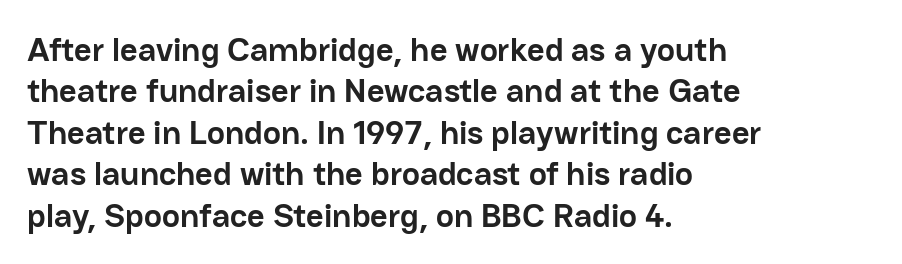
{"serif": "no", "italic": "no", "bold": "yes", "weight": "semibold", "width": "normal", "stroke_contrast": "low", "x_height": "medium", "monospaced": "no", "underline": "no", "align": "left", "line_spacing_ratio": 1.22, "letter_spacing": "normal", "letter_spacing_em": 0.0, "glyph_px": 34}
